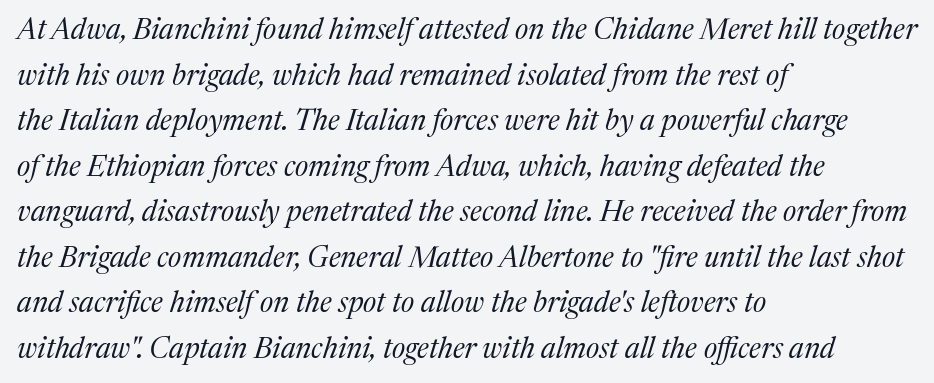
Teacher's note: observe the even left margin — that is flush-left alignment. Varying glyph widths throughout — classic text-font behaviour. Slanted lettering throughout. No word sits above an underline. Tracking here is standard; glyphs follow each other at the usual distance.
